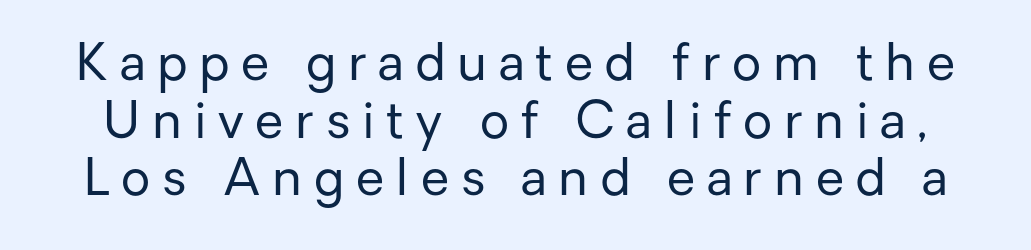
The image shows 51 px regular-weight sans-serif type, upright; set tight line spacing (1.13x), unusually wide letter spacing (+0.23 em), not underlined; low stroke contrast and a medium x-height.
